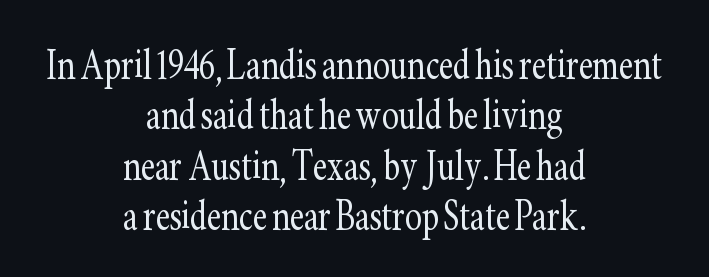
{"serif": "yes", "italic": "no", "bold": "no", "weight": "light", "width": "condensed", "stroke_contrast": "low", "x_height": "small", "monospaced": "no", "underline": "no", "align": "center", "line_spacing": "tight", "line_spacing_ratio": 1.01, "letter_spacing": "normal", "letter_spacing_em": 0.0, "glyph_px": 50}
